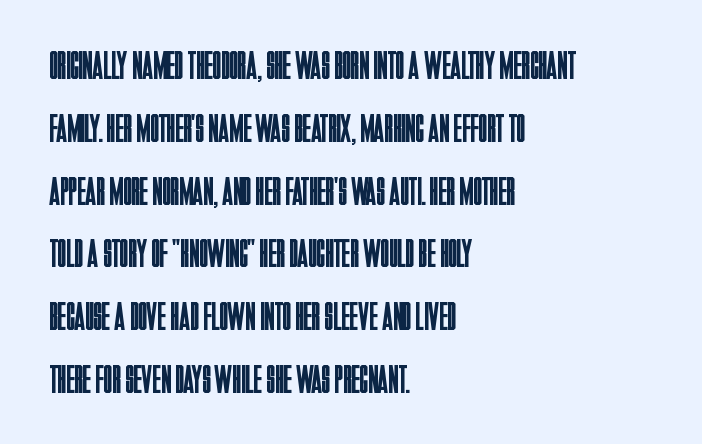
Beneath every word, the page is bare. A classic flush-left, rag-right setting is used for this passage. Here the glyphs are tracked normally, forming tight word shapes. Examine the stroke ends and you'll find no serifs. Is this a heavy cut? Hardly; it is regular or lighter. Horizontal bands of white between lines are of average thickness.
